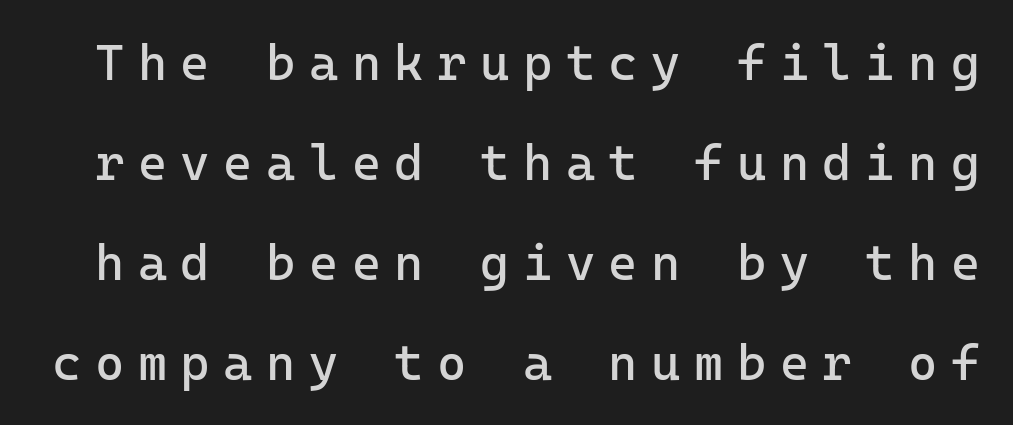
Grotesque or geometric, the face here clearly has no serifs. Is the type heavy? It reads as light-to-regular instead. Baseline-to-baseline distance is far greater than the letter height. Posture: straight, roman, zero tilt. You could count columns in this text — the font is strictly monospaced. Words appear elongated and porous because spacing is wide.
